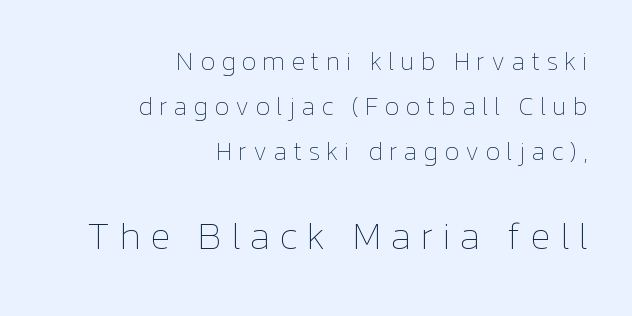
Q: Is the text bold? A: No.
Q: Is the text italic (slanted)? A: No, it is upright.
Q: Is the text underlined? A: No.
Q: How is the paragraph aligned? A: Right-aligned.
Q: Is the spacing between letters normal or unusually wide? A: Unusually wide.
Q: Which block of text is set in a larger size, the first (top) or the second (bottom)? A: The second (bottom) one.
Q: Width (condensed, normal, or wide)? A: Normal.
Q: Stroke contrast? A: Low.
Q: x-height? A: Medium.
Q: Monospaced? A: No.
